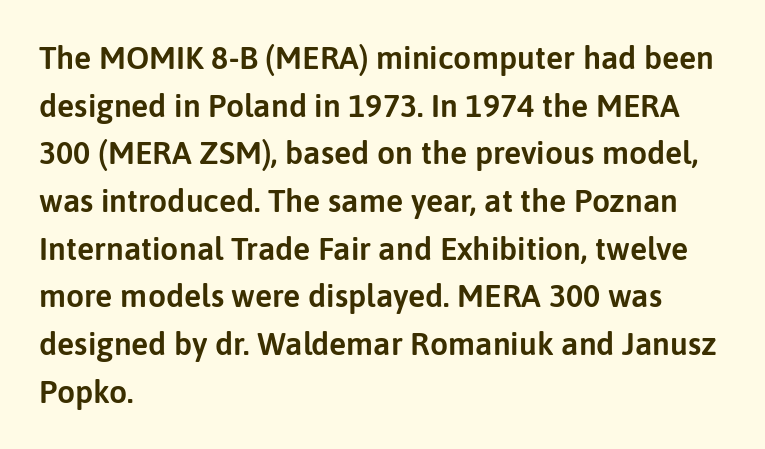
The image shows 32 px sans-serif type, upright; set left-aligned, normal line spacing (1.49x), normal letter spacing, not underlined; low stroke contrast and a medium x-height.
